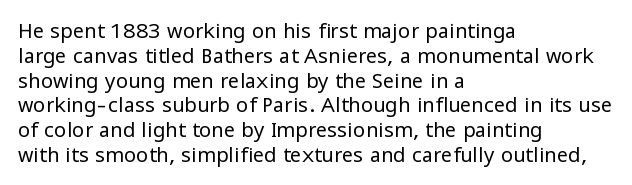
Each stroke keeps to a modest, everyday thickness or less. The type is set solid horizontally, with unmodified tracking. Italic: no, the glyphs are upright roman. In CSS terms this would be text-align: left.
